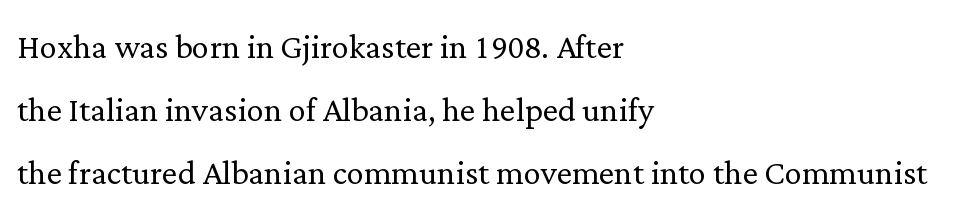
Q: Is the text bold? A: No.
Q: Is the text italic (slanted)? A: No, it is upright.
Q: Is the typeface a serif or a sans-serif typeface? A: Serif.
Q: Is the text underlined? A: No.
Q: How is the paragraph aligned? A: Left-aligned.
Q: Is the spacing between letters normal or unusually wide? A: Normal.
Q: Is the spacing between lines tight, normal or loose? A: Normal.
Q: Width (condensed, normal, or wide)? A: Normal.
Q: Stroke contrast? A: Low.
Q: x-height? A: Medium.
Q: Monospaced? A: No.
